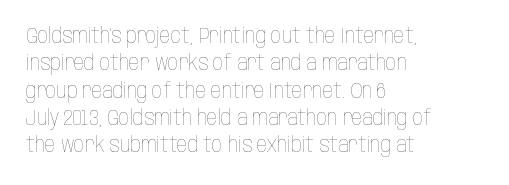
Q: Is the text bold? A: No.
Q: Is the text italic (slanted)? A: No, it is upright.
Q: Is the text underlined? A: No.
Q: How is the paragraph aligned? A: Left-aligned.
Q: Is the spacing between letters normal or unusually wide? A: Normal.
Q: Is the spacing between lines tight, normal or loose? A: Normal.
